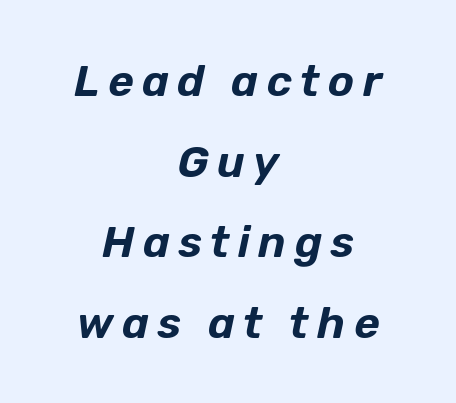
{"italic": "yes", "lean": "right", "slant_degrees": 12, "width": "normal", "stroke_contrast": "low", "x_height": "medium", "monospaced": "no", "underline": "no", "align": "center", "line_spacing_ratio": 1.83, "glyph_px": 44}
